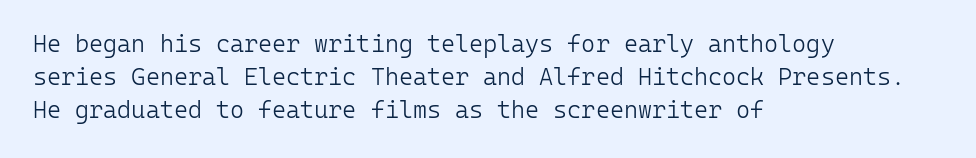
The image shows 24 px text type, upright; set left-aligned, normal line spacing (1.38x), normal letter spacing, not underlined.
